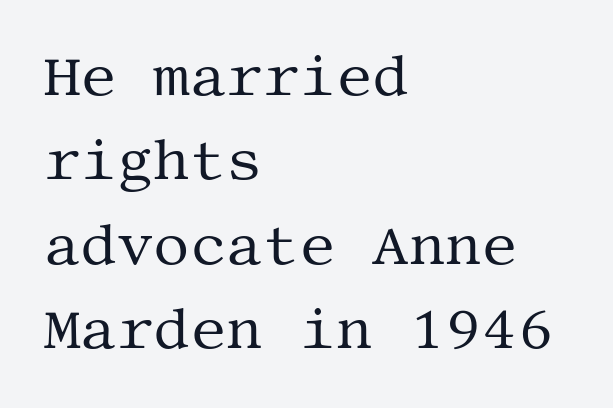
The image shows 57 px regular-weight serif type, upright; set left-aligned, normal line spacing (1.48x), normal letter spacing, not underlined; medium stroke contrast and a large x-height.
